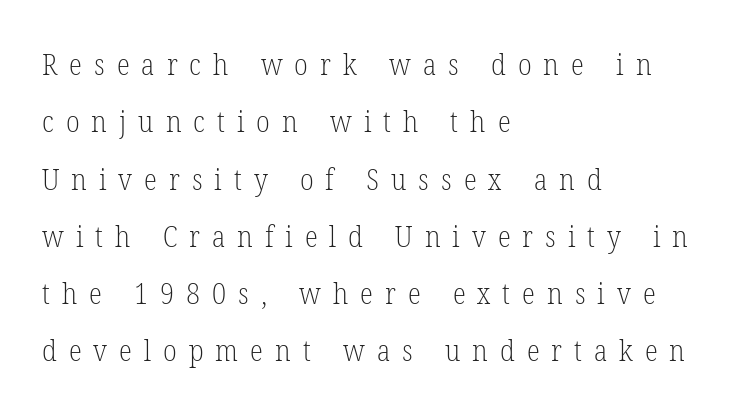
Q: Is the text bold? A: No.
Q: Is the text italic (slanted)? A: No, it is upright.
Q: Is the typeface a serif or a sans-serif typeface? A: Serif.
Q: Is the text underlined? A: No.
Q: How is the paragraph aligned? A: Left-aligned.
Q: Is the spacing between letters normal or unusually wide? A: Unusually wide.
Q: Is the spacing between lines tight, normal or loose? A: Loose.
Q: Width (condensed, normal, or wide)? A: Condensed.
Q: Stroke contrast? A: Low.
Q: x-height? A: Medium.
Q: Monospaced? A: No.
